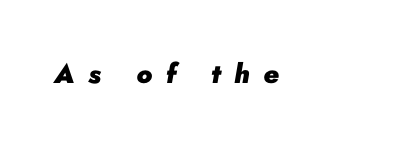
The image shows 27 px bold type, italic (leaning right); set unusually wide letter spacing (+0.5 em), not underlined.
